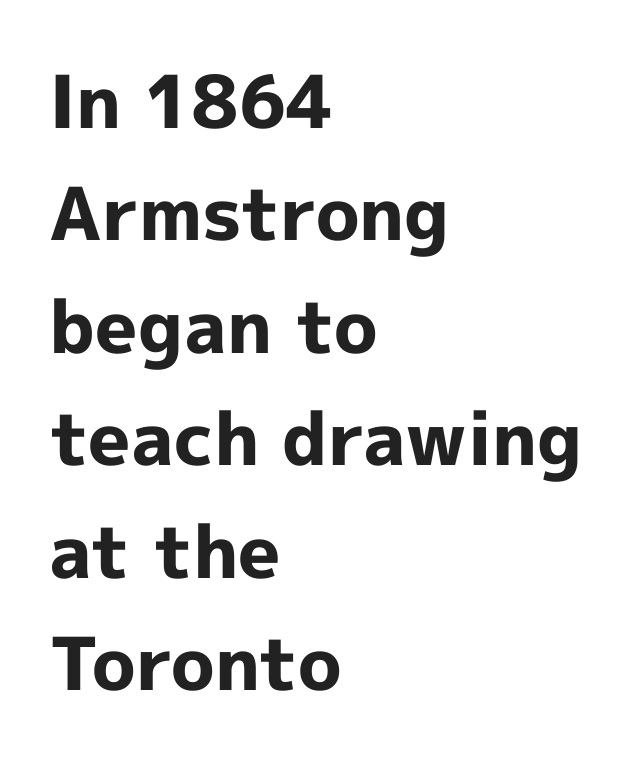
Q: Is the text bold? A: Yes.
Q: Is the text italic (slanted)? A: No, it is upright.
Q: Is the typeface a serif or a sans-serif typeface? A: Sans-serif.
Q: Is the text underlined? A: No.
Q: How is the paragraph aligned? A: Left-aligned.
Q: Is the spacing between letters normal or unusually wide? A: Normal.
Q: Is the spacing between lines tight, normal or loose? A: Normal.
Q: Width (condensed, normal, or wide)? A: Normal.
Q: x-height? A: Medium.
Q: Monospaced? A: No.
